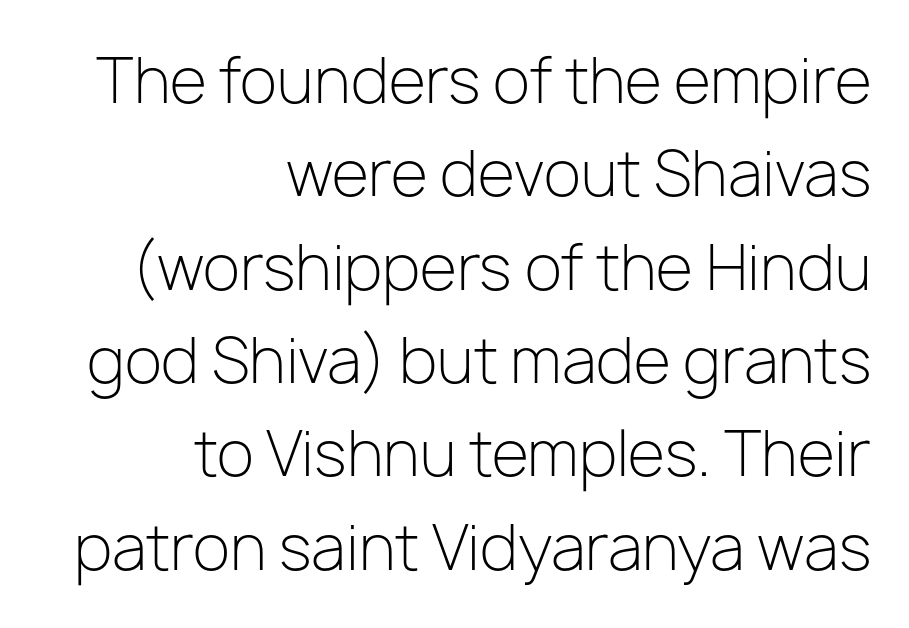
The image shows 61 px light sans-serif type, upright; set right-aligned, normal line spacing (1.53x), normal letter spacing, not underlined; low stroke contrast and a medium x-height.
